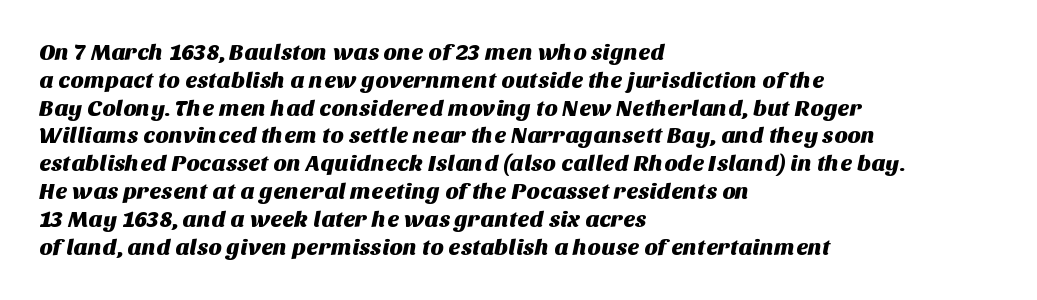
Q: Is the text underlined? A: No.
Q: How is the paragraph aligned? A: Left-aligned.
Q: Is the spacing between letters normal or unusually wide? A: Normal.
